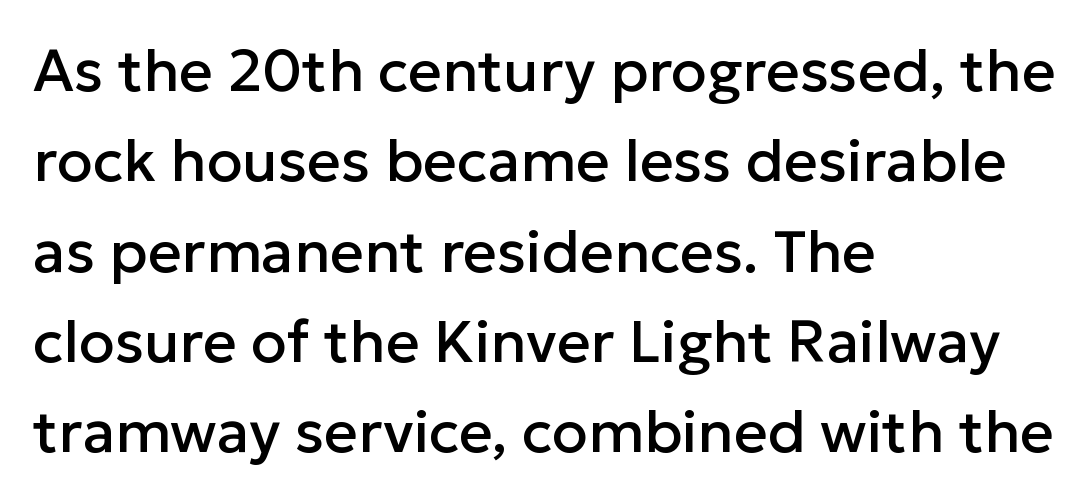
The image shows 59 px sans-serif type, upright; set left-aligned, normal line spacing (1.53x), normal letter spacing, not underlined; low stroke contrast and a medium x-height.
